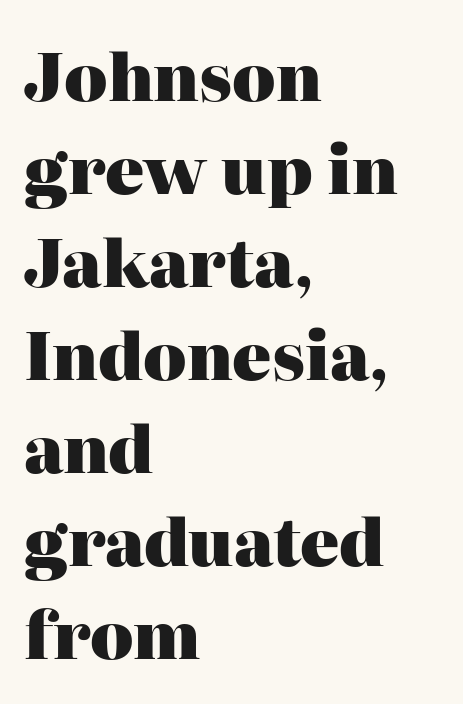
{"serif": "yes", "italic": "no", "bold": "yes", "weight": "heavy", "width": "normal", "stroke_contrast": "high", "x_height": "medium", "monospaced": "no", "underline": "no", "align": "left", "line_spacing": "normal", "line_spacing_ratio": 1.43, "letter_spacing": "normal", "letter_spacing_em": 0.0, "glyph_px": 65}
